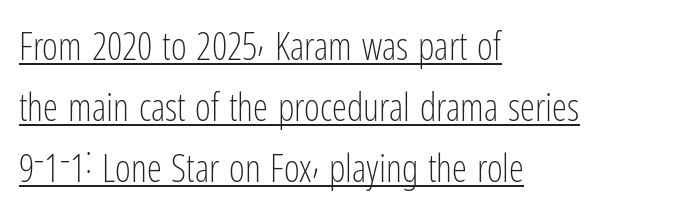
The type is set solid horizontally, with unmodified tracking. Each letter keeps its own natural width here, so spacing adapts to shape. Vertical spacing — default. The lettering stays uniformly vertical, giving the passage a roman look. The typesetting does not lean heavy: it is not bold. Is the block centered? No — it sits flush against the left margin.
